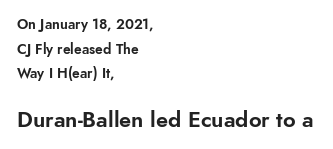
{"italic": "no", "underline": "no", "align": "left", "line_spacing_ratio": 1.76, "letter_spacing": "normal", "letter_spacing_em": 0.0, "larger_block": "second", "size_ratio": 1.57, "glyph_px": 22}
